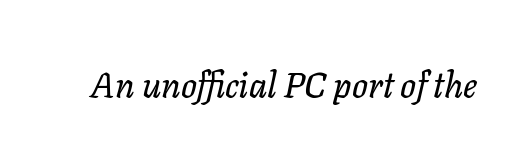
The image shows 35 px text type, italic (leaning right); set normal letter spacing, not underlined; low stroke contrast and a medium x-height.
